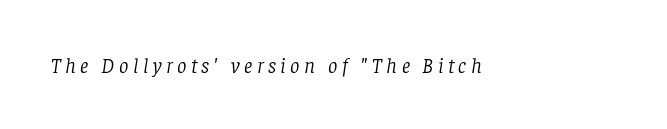
The letterforms sit at book weight or below. The type is letterspaced generously, with wide tracking. Anything drawn beneath the words? Only blank space. The typography opts for an oblique posture over an upright one.
